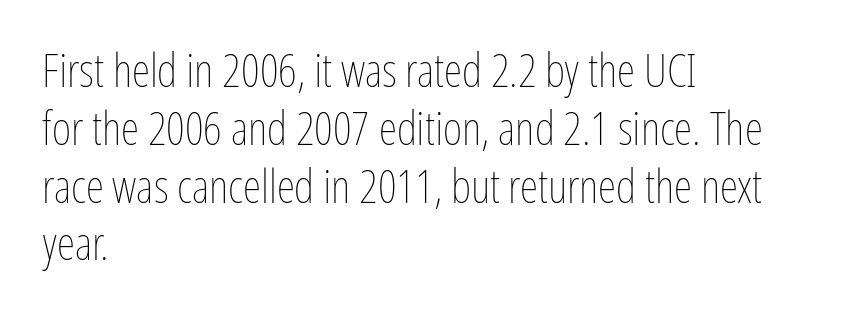
Designer's note — italics off, roman on. Standard letterfit; no display-style spreading of the glyphs. The zone under the glyphs is completely vacant. Compared with a centered layout, this one pins lines to the left instead.
